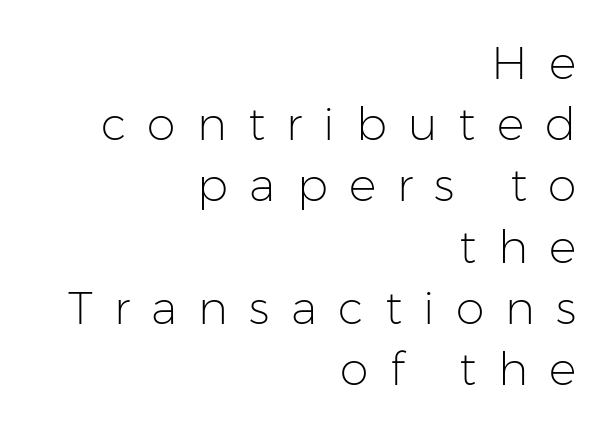
In CSS terms this would be text-align: right. This sample has the flowing, uneven cadence of proportional lettering. The font is comparable to plain body text, perhaps lighter. The glyphs in this specimen are sans serif.
